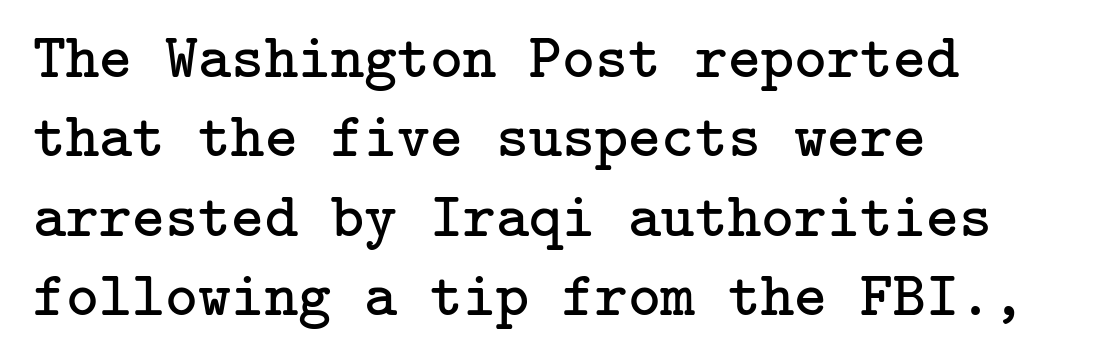
Q: Is the text bold? A: No.
Q: Is the text italic (slanted)? A: No, it is upright.
Q: Is the typeface a serif or a sans-serif typeface? A: Serif.
Q: Is the text underlined? A: No.
Q: How is the paragraph aligned? A: Left-aligned.
Q: Is the spacing between letters normal or unusually wide? A: Normal.
Q: Is the spacing between lines tight, normal or loose? A: Normal.
Q: Width (condensed, normal, or wide)? A: Normal.
Q: Stroke contrast? A: Low.
Q: x-height? A: Medium.
